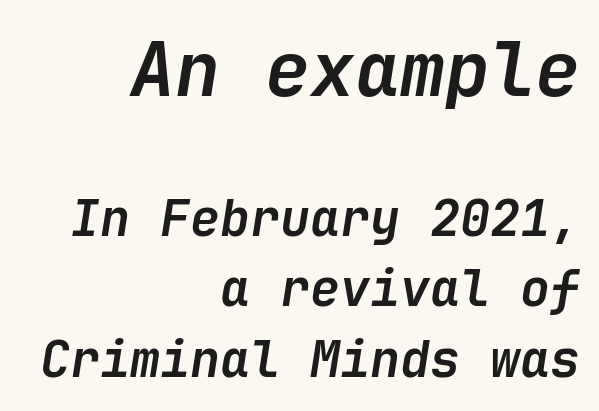
The image shows 75 px semibold type, italic (leaning right); set right-aligned, normal line spacing (1.41x), normal letter spacing, not underlined; the first (top) block is 1.5x larger; low stroke contrast and a medium x-height.
